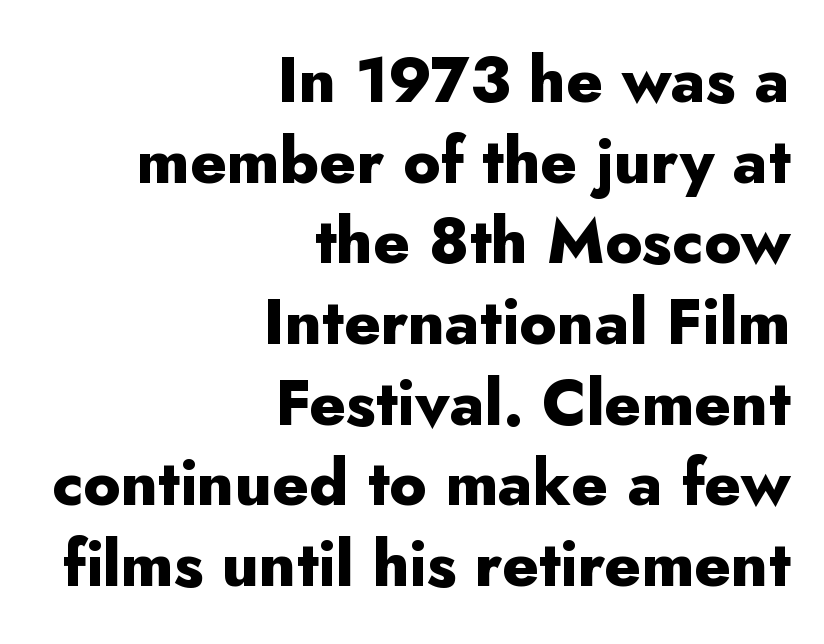
The image shows 63 px heavy sans-serif type, upright; set right-aligned, normal line spacing (1.28x), normal letter spacing, not underlined; low stroke contrast and a small x-height.
